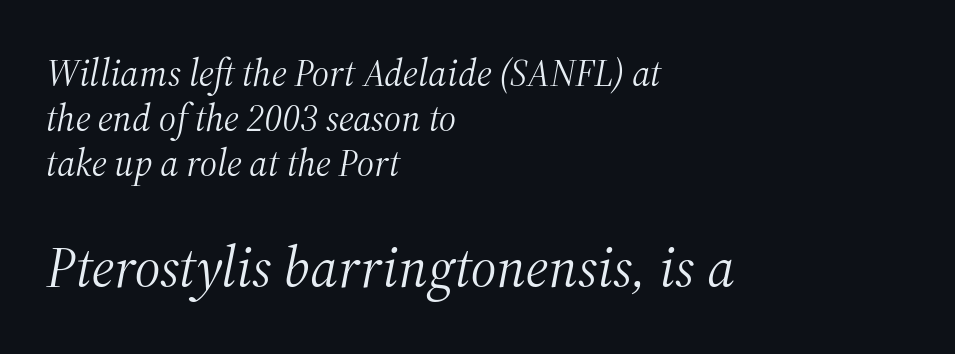
The letters advance in unequal steps, a hallmark of proportional type. Is the letter spacing exaggerated? No — it looks like the ordinary default. The letters in the lower block stand taller than those in the block above. Serif or sans? Serif — the stroke terminals have little feet.
